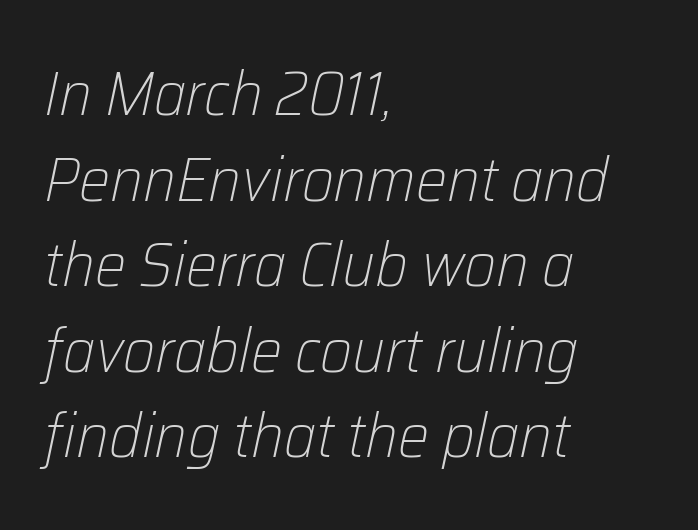
The image shows 62 px light type, italic (leaning right); set left-aligned, normal line spacing (1.38x), normal letter spacing, not underlined; low stroke contrast and a medium x-height.
